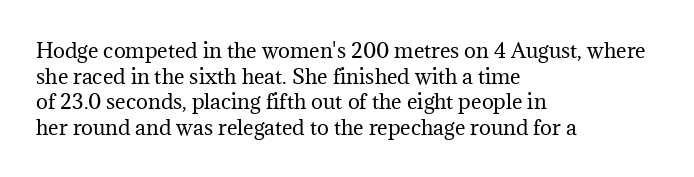
The image shows 20 px text type, upright; set left-aligned, normal line spacing (1.28x), normal letter spacing, not underlined.
